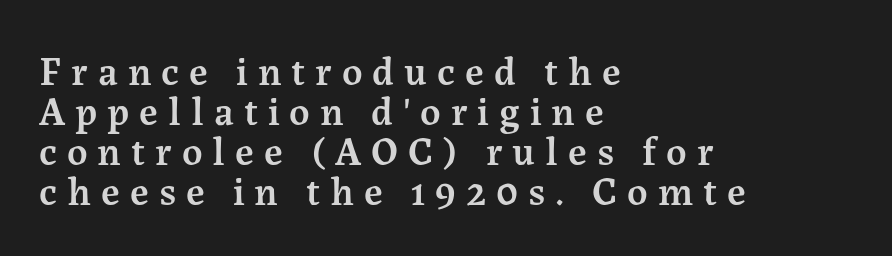
The image shows 40 px semibold serif type, upright; set left-aligned, tight line spacing (1.0x), unusually wide letter spacing (+0.25 em), not underlined; medium stroke contrast and a medium x-height.
